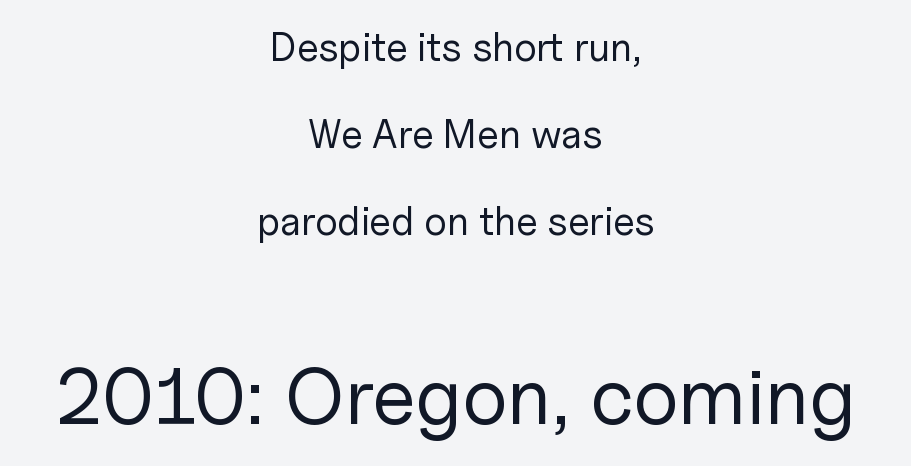
{"serif": "no", "italic": "no", "bold": "no", "weight": "regular", "width": "normal", "stroke_contrast": "low", "x_height": "medium", "monospaced": "no", "underline": "no", "align": "center", "line_spacing": "loose", "line_spacing_ratio": 2.17, "letter_spacing": "normal", "letter_spacing_em": 0.0, "larger_block": "second", "size_ratio": 2.0, "glyph_px": 80}
